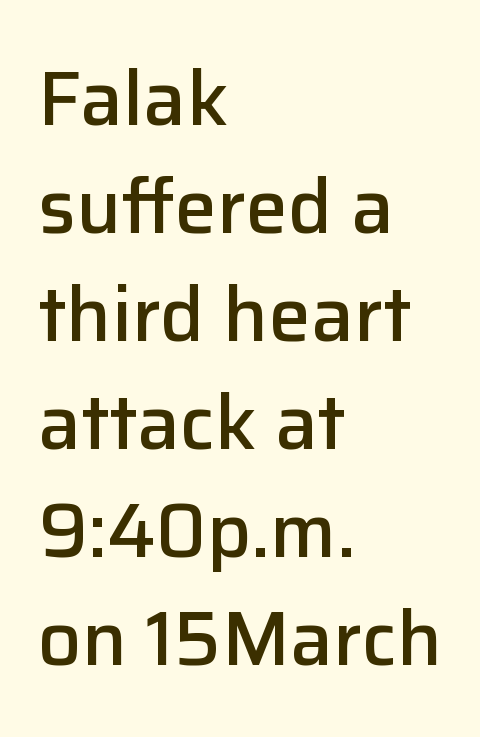
{"serif": "no", "italic": "no", "bold": "semi", "weight": "semibold", "width": "normal", "stroke_contrast": "low", "x_height": "medium", "monospaced": "no", "underline": "no", "align": "left", "line_spacing": "normal", "line_spacing_ratio": 1.42, "letter_spacing": "normal", "letter_spacing_em": 0.0, "glyph_px": 76}
